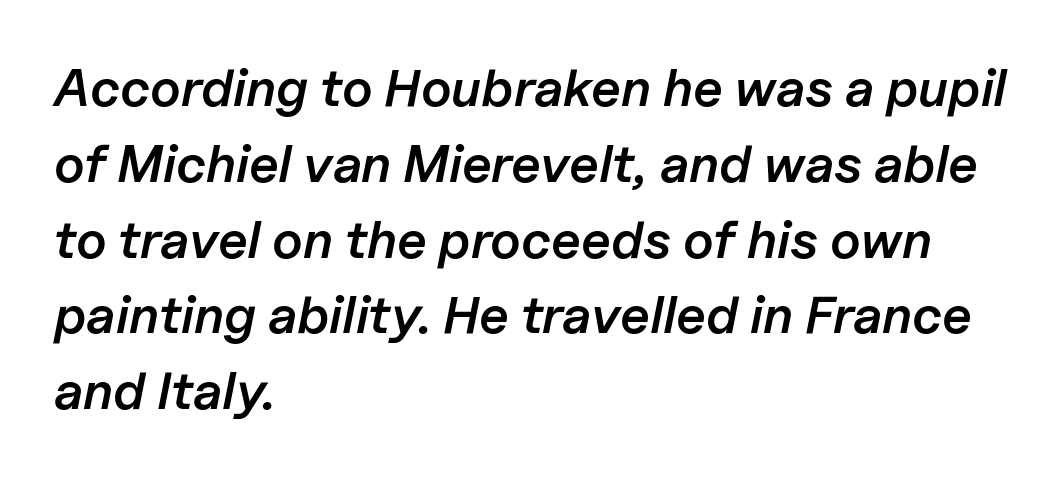
Q: Is the text bold? A: Semi-bold.
Q: Is the text italic (slanted)? A: Yes, it leans right by about 11 degrees.
Q: Is the text underlined? A: No.
Q: How is the paragraph aligned? A: Left-aligned.
Q: Is the spacing between letters normal or unusually wide? A: Normal.
Q: Is the spacing between lines tight, normal or loose? A: Normal.
Q: Width (condensed, normal, or wide)? A: Normal.
Q: Stroke contrast? A: Low.
Q: x-height? A: Medium.
Q: Monospaced? A: No.
